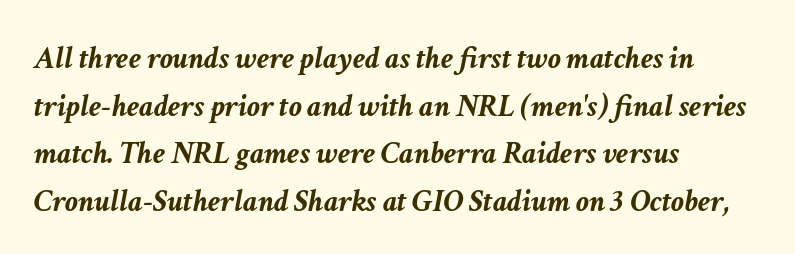
{"italic": "yes", "lean": "right", "slant_degrees": 11, "bold": "yes", "weight": "semibold", "width": "normal", "stroke_contrast": "low", "x_height": "medium", "monospaced": "no", "underline": "no", "align": "left", "line_spacing": "normal", "line_spacing_ratio": 1.49, "letter_spacing": "normal", "letter_spacing_em": 0.0, "glyph_px": 32}
